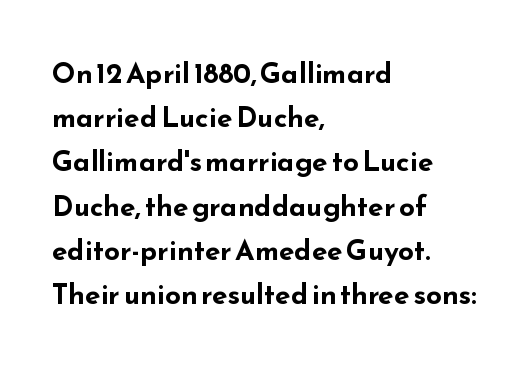
{"serif": "no", "italic": "no", "bold": "yes", "weight": "bold", "width": "wide", "stroke_contrast": "low", "x_height": "small", "monospaced": "no", "underline": "no", "align": "left", "line_spacing": "normal", "line_spacing_ratio": 1.58, "letter_spacing": "normal", "letter_spacing_em": 0.0, "glyph_px": 28}
